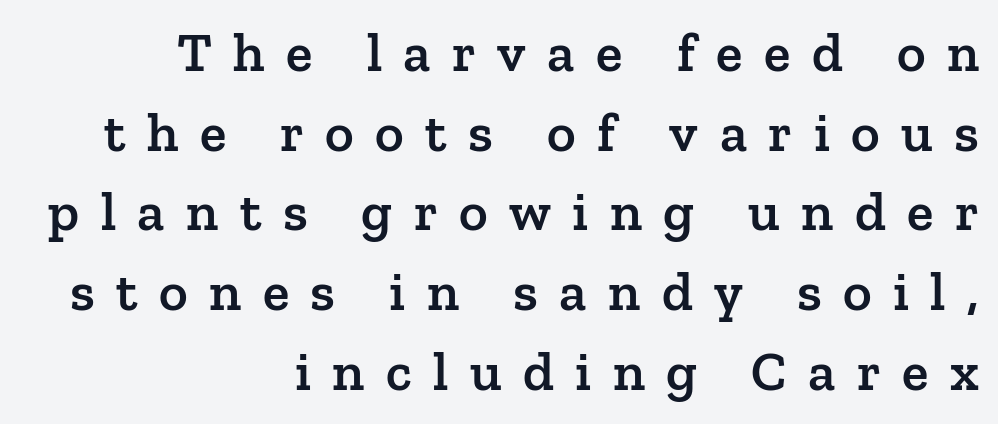
{"serif": "yes", "italic": "no", "bold": "semi", "weight": "semibold", "width": "normal", "stroke_contrast": "low", "x_height": "medium", "monospaced": "no", "underline": "no", "align": "right", "line_spacing": "normal", "line_spacing_ratio": 1.45, "letter_spacing": "wide", "letter_spacing_em": 0.39, "glyph_px": 55}
